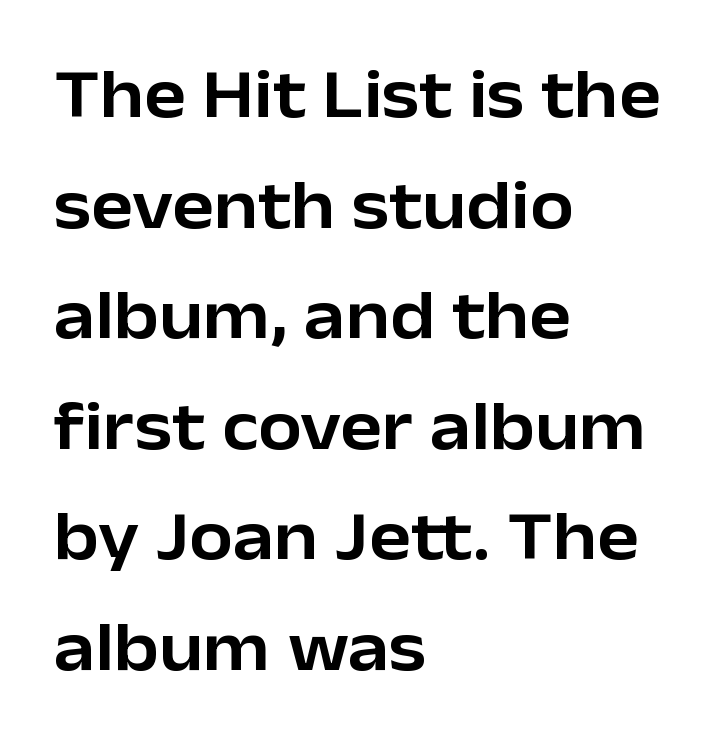
The axis of the letterforms is exactly vertical. What's the leading like? Ordinary, nothing unusual. Font category for this specimen: sans-serif. Visually the block forms a straight wall on the left and a jagged coastline on the right. Here the designer chose a conventional face with non-uniform glyph widths. The letterforms sit shoulder to shoulder at normal distance.
